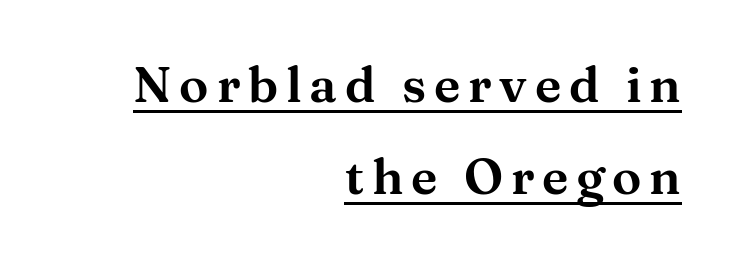
Q: Is the text italic (slanted)? A: No, it is upright.
Q: Is the typeface a serif or a sans-serif typeface? A: Serif.
Q: Is the text underlined? A: Yes.
Q: How is the paragraph aligned? A: Right-aligned.
Q: Width (condensed, normal, or wide)? A: Wide.
Q: Stroke contrast? A: Medium.
Q: x-height? A: Medium.
Q: Monospaced? A: No.
